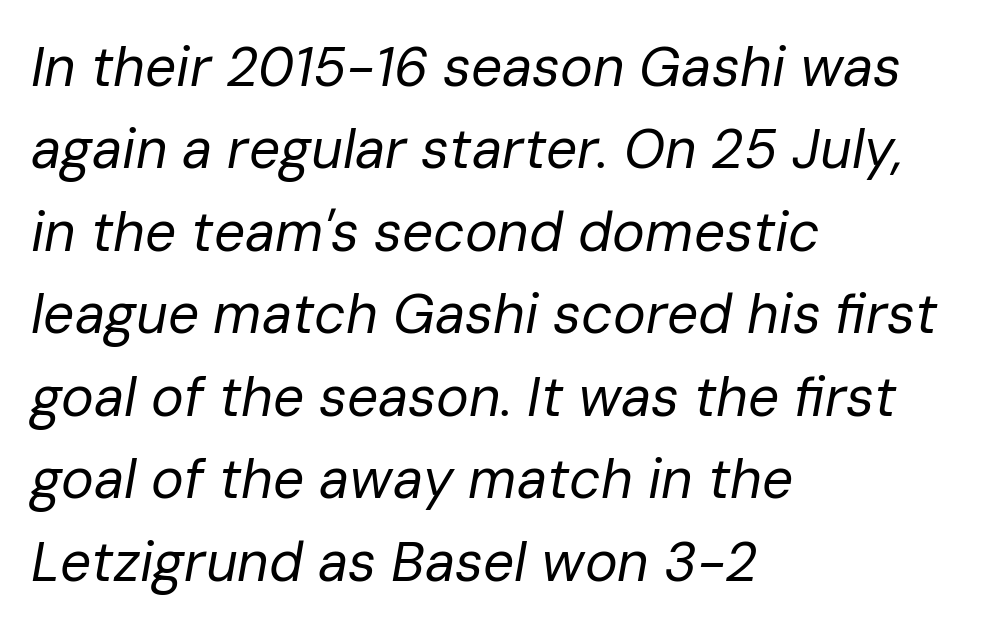
Only glyphs here, with clear space below each row. Would a proofreader flag this as italicized? Yes. Spacing verdict: proportional, widths tailored to each character. The gaps between neighbouring characters are ordinary and unremarkable. The lines sit at an ordinary, default distance from one another. Typeset ragged right — the left edge is the straight one.
